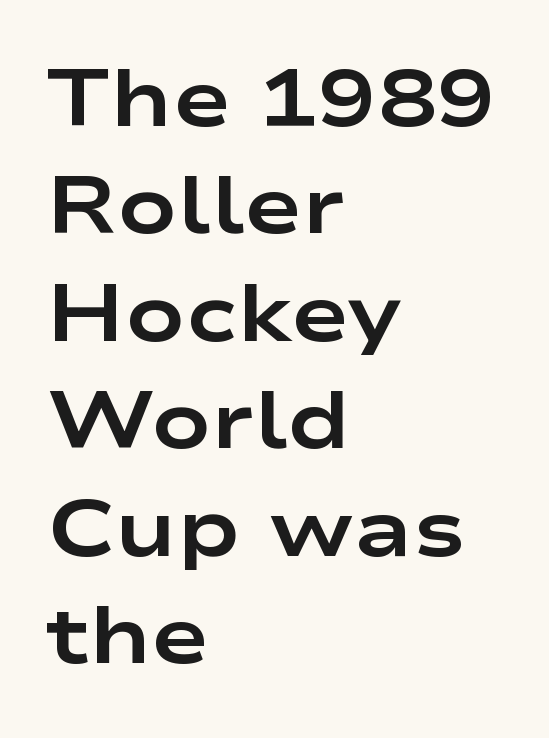
{"serif": "no", "italic": "no", "bold": "yes", "weight": "bold", "width": "wide", "stroke_contrast": "low", "x_height": "medium", "monospaced": "no", "underline": "no", "align": "left", "line_spacing": "normal", "line_spacing_ratio": 1.36, "letter_spacing": "normal", "letter_spacing_em": 0.0, "glyph_px": 79}
